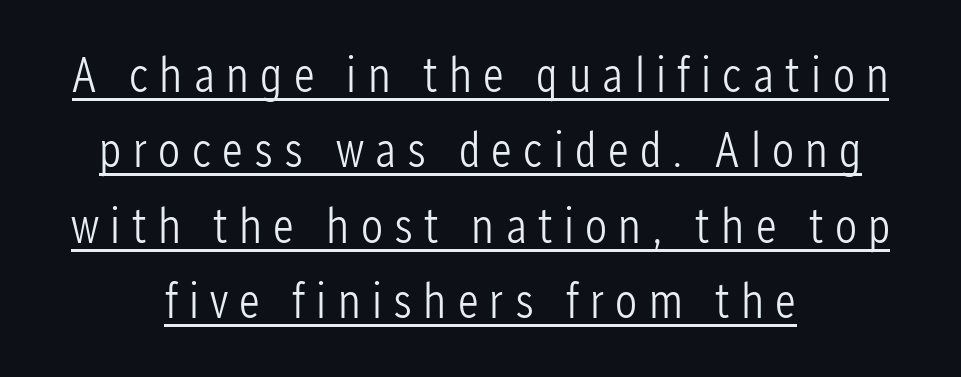
Q: Is the text bold? A: No.
Q: Is the text italic (slanted)? A: No, it is upright.
Q: Is the typeface a serif or a sans-serif typeface? A: Sans-serif.
Q: Is the text underlined? A: Yes.
Q: How is the paragraph aligned? A: Centered.
Q: Is the spacing between letters normal or unusually wide? A: Unusually wide.
Q: Is the spacing between lines tight, normal or loose? A: Normal.
Q: Width (condensed, normal, or wide)? A: Condensed.
Q: Stroke contrast? A: Low.
Q: x-height? A: Medium.
Q: Monospaced? A: No.
